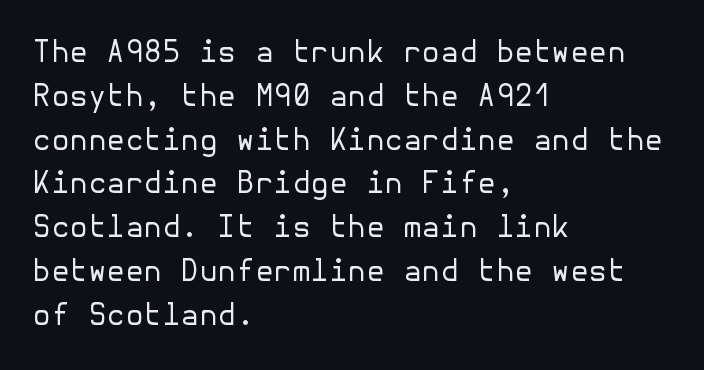
Letter spacing: default. The passage shown is not bold in any degree. Underline: absent. Does the leading feel generous? No, just average.
